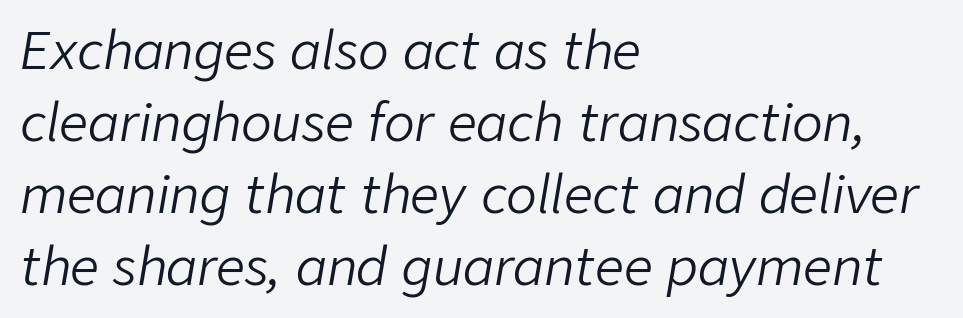
Q: Is the text bold? A: No.
Q: Is the text italic (slanted)? A: Yes, it leans right by about 9 degrees.
Q: Is the text underlined? A: No.
Q: How is the paragraph aligned? A: Left-aligned.
Q: Is the spacing between letters normal or unusually wide? A: Normal.
Q: Is the spacing between lines tight, normal or loose? A: Normal.
Q: Width (condensed, normal, or wide)? A: Normal.
Q: Stroke contrast? A: Low.
Q: x-height? A: Medium.
Q: Monospaced? A: No.
